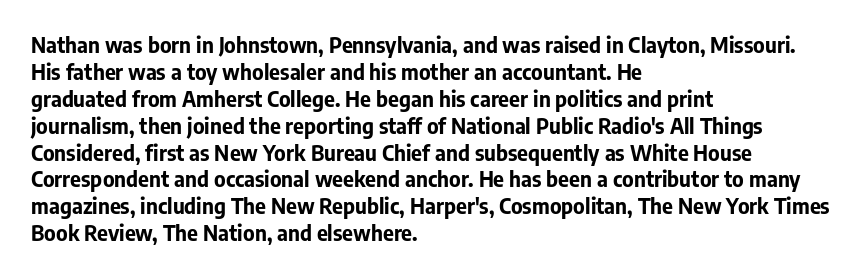
Q: Is the text bold? A: Yes.
Q: Is the text italic (slanted)? A: No, it is upright.
Q: Is the text underlined? A: No.
Q: How is the paragraph aligned? A: Left-aligned.
Q: Is the spacing between letters normal or unusually wide? A: Normal.
Q: Is the spacing between lines tight, normal or loose? A: Normal.
